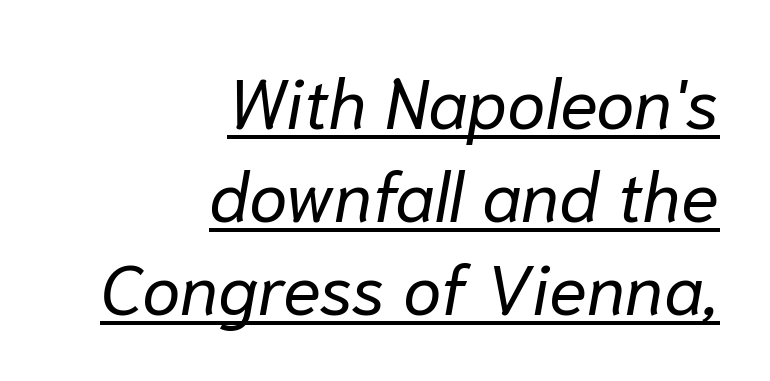
{"italic": "yes", "lean": "right", "slant_degrees": 10, "bold": "no", "weight": "regular", "width": "normal", "stroke_contrast": "low", "x_height": "medium", "monospaced": "no", "underline": "yes", "align": "right", "line_spacing": "normal", "line_spacing_ratio": 1.33, "letter_spacing": "normal", "letter_spacing_em": 0.0, "glyph_px": 70}
